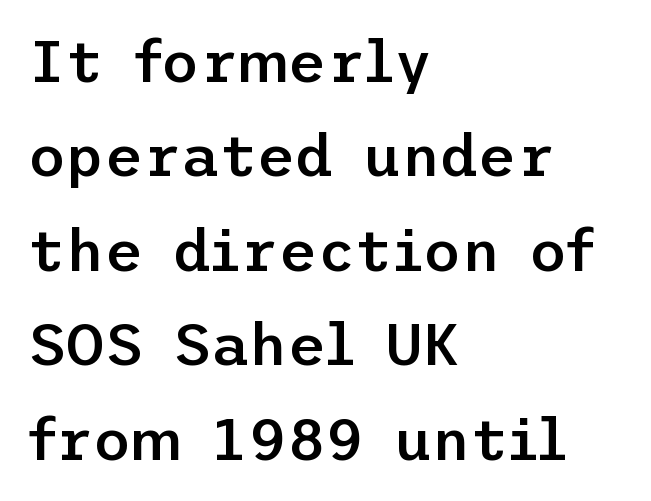
The image shows 59 px semibold sans-serif type, upright; set left-aligned, normal line spacing (1.6x), normal letter spacing, not underlined; low stroke contrast and a medium x-height.
